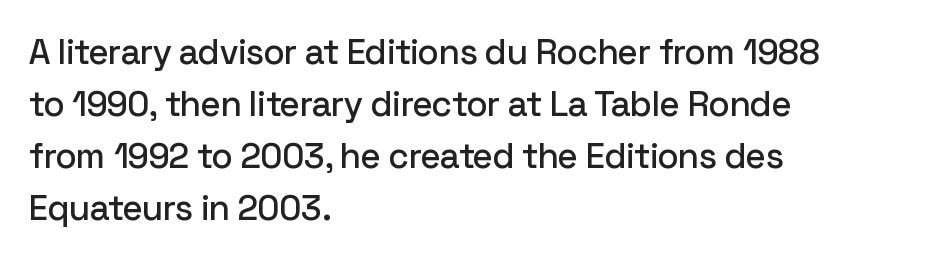
The image shows 35 px sans-serif type, upright; set left-aligned, normal line spacing (1.49x), normal letter spacing, not underlined; low stroke contrast and a medium x-height.
